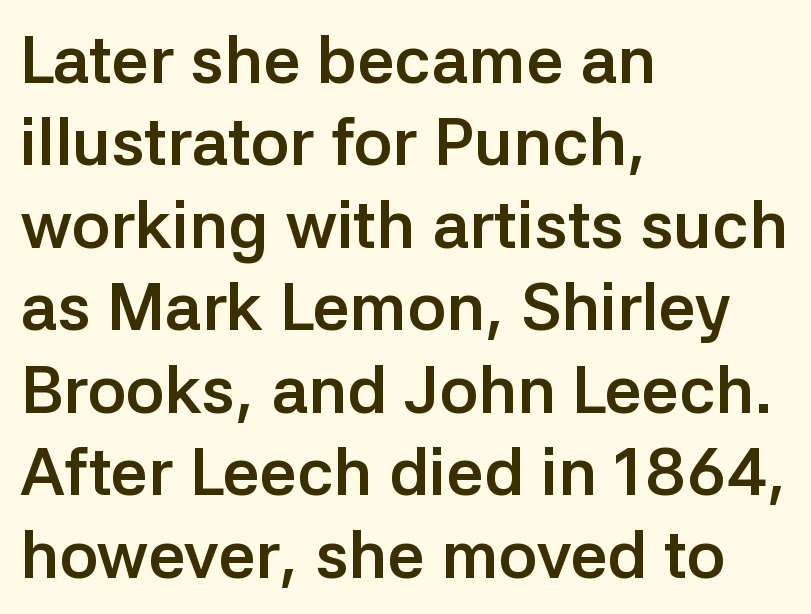
Q: Is the text bold? A: Yes.
Q: Is the text italic (slanted)? A: No, it is upright.
Q: Is the typeface a serif or a sans-serif typeface? A: Sans-serif.
Q: Is the text underlined? A: No.
Q: How is the paragraph aligned? A: Left-aligned.
Q: Is the spacing between letters normal or unusually wide? A: Normal.
Q: Is the spacing between lines tight, normal or loose? A: Normal.
Q: Width (condensed, normal, or wide)? A: Normal.
Q: Stroke contrast? A: Low.
Q: x-height? A: Medium.
Q: Monospaced? A: No.
